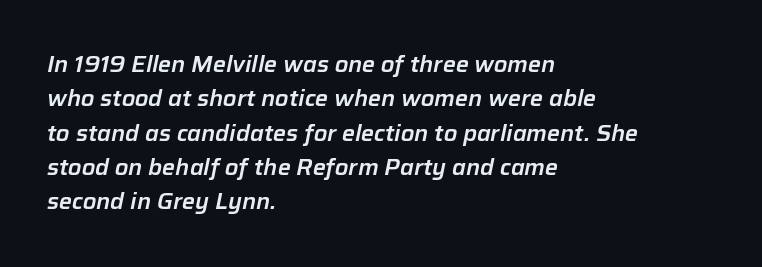
{"italic": "yes", "lean": "right", "slant_degrees": 12, "underline": "no", "align": "left", "line_spacing": "normal", "line_spacing_ratio": 1.56, "letter_spacing": "normal", "letter_spacing_em": 0.0, "glyph_px": 22}
